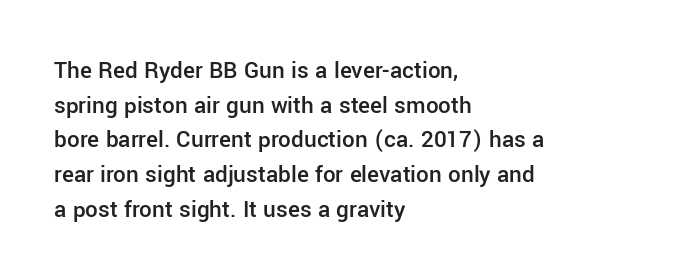
The image shows 25 px text type, upright; set left-aligned, normal line spacing (1.39x), normal letter spacing, not underlined.
